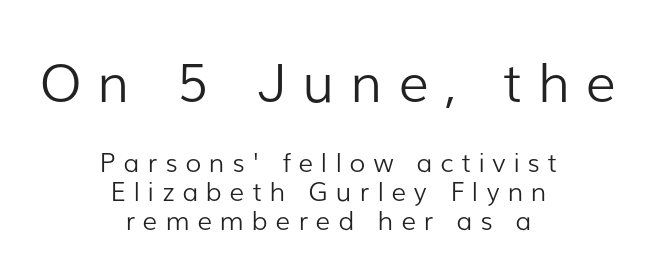
The image shows 53 px light sans-serif type, upright; set centered, tight line spacing (1.12x), unusually wide letter spacing (+0.3 em), not underlined; the first (top) block is 2.04x larger; low stroke contrast and a medium x-height.
